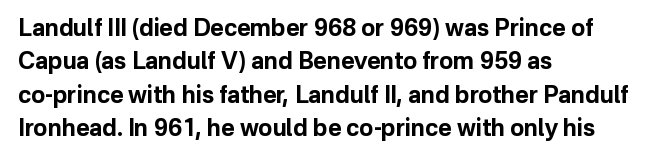
Q: Is the text bold? A: Yes.
Q: Is the text italic (slanted)? A: No, it is upright.
Q: Is the text underlined? A: No.
Q: How is the paragraph aligned? A: Left-aligned.
Q: Is the spacing between letters normal or unusually wide? A: Normal.
Q: Is the spacing between lines tight, normal or loose? A: Normal.
